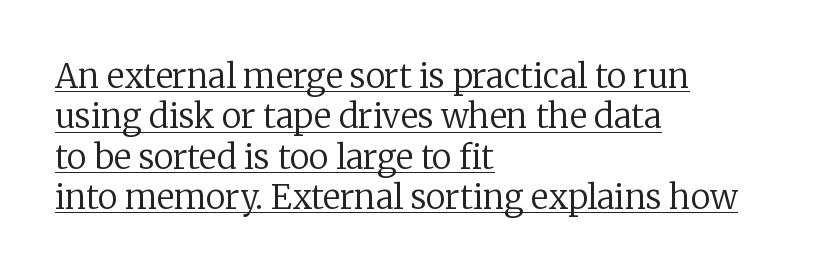
A quiet, ordinary-to-light weight characterises the typeface. The text was rendered using a seriffed face with decorative stroke endings. Compared with a centered layout, this one pins lines to the left instead. The face used here is proportionally spaced, like ordinary book or web type. Italic? Not at all — the glyphs are vertical. Default kerning and tracking; the words read as compact shapes.
